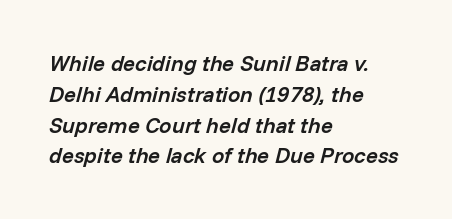
Q: Is the text bold? A: Semi-bold.
Q: Is the text italic (slanted)? A: Yes, it leans right by about 14 degrees.
Q: Is the text underlined? A: No.
Q: How is the paragraph aligned? A: Left-aligned.
Q: Is the spacing between letters normal or unusually wide? A: Normal.
Q: Is the spacing between lines tight, normal or loose? A: Normal.
